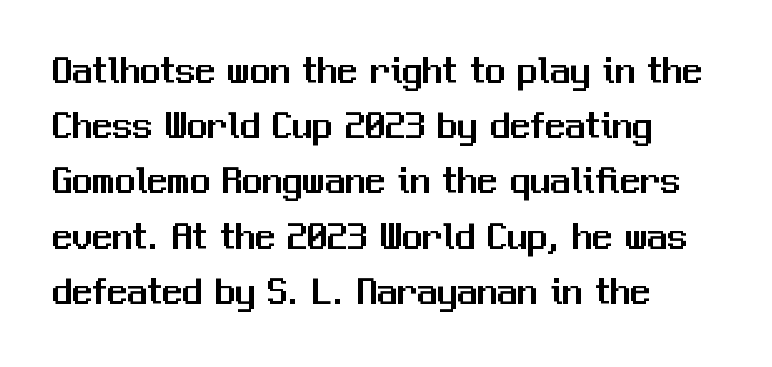
The image shows 40 px sans-serif type, upright; set left-aligned, normal line spacing (1.38x), normal letter spacing, not underlined; medium stroke contrast and a medium x-height.
